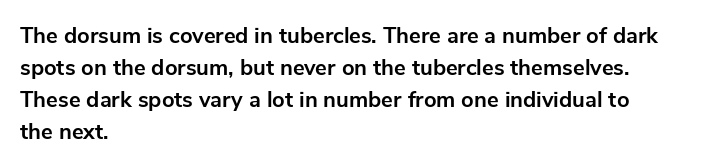
Q: Is the text bold? A: Yes.
Q: Is the text italic (slanted)? A: No, it is upright.
Q: Is the text underlined? A: No.
Q: How is the paragraph aligned? A: Left-aligned.
Q: Is the spacing between letters normal or unusually wide? A: Normal.
Q: Is the spacing between lines tight, normal or loose? A: Normal.
